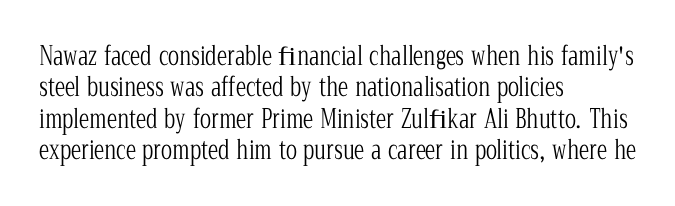
What stands out about the letter spacing? Nothing — it is the standard amount. The rendering anchors every line to the left-hand side. A light-to-regular cut is what we see here. Ordinary non-slanted type is in use.
